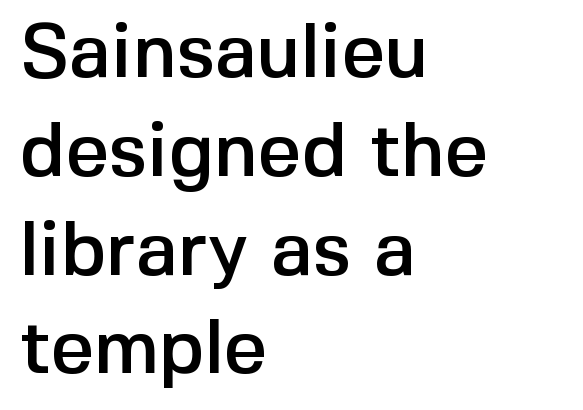
Do the characters align in a grid? No, the font is proportional. The letters stand upright; this is a roman face. Reading down the block, your eye returns to a fixed left position each line. If you measured baseline to baseline, you'd find a middling distance. No feet cap the strokes, marking this as sans-serif type. Plain, unruled lines of type.
